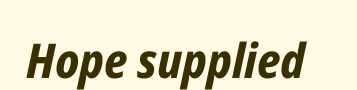
The letters advance in unequal steps, a hallmark of proportional type. The letters are bold, with thick, heavy strokes. Short note: letters normally spaced. Characters are canted at an angle relative to the baseline's perpendicular.
